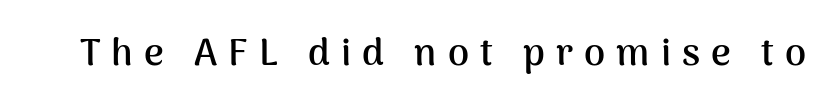
{"serif": "no", "italic": "no", "bold": "yes", "weight": "semibold", "width": "normal", "stroke_contrast": "medium", "x_height": "medium", "monospaced": "no", "underline": "no", "letter_spacing": "wide", "letter_spacing_em": 0.29, "glyph_px": 38}
